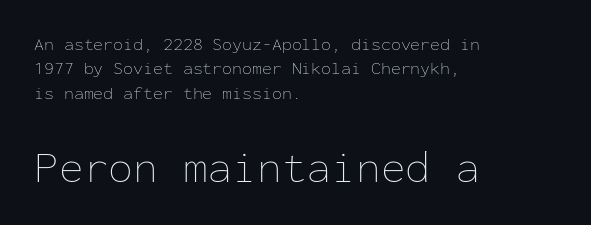
Q: Is the text bold? A: No.
Q: Is the text italic (slanted)? A: No, it is upright.
Q: Is the text underlined? A: No.
Q: How is the paragraph aligned? A: Left-aligned.
Q: Is the spacing between letters normal or unusually wide? A: Normal.
Q: Is the spacing between lines tight, normal or loose? A: Normal.
Q: Which block of text is set in a larger size, the first (top) or the second (bottom)? A: The second (bottom) one.
Q: Width (condensed, normal, or wide)? A: Normal.
Q: Stroke contrast? A: Low.
Q: x-height? A: Medium.
Q: Monospaced? A: Yes.
